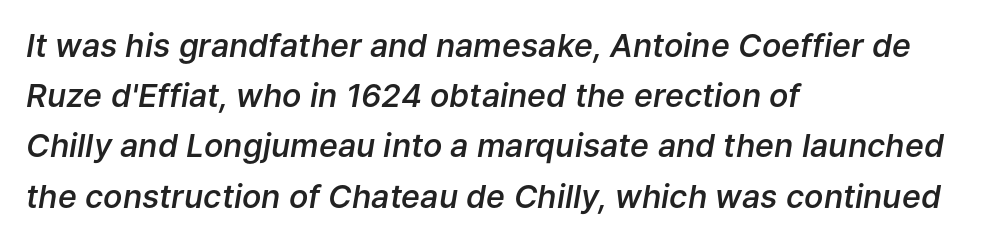
A typesetter would call this zero additional tracking. Leftover space on each line is placed entirely after the last word. Letters rest on an invisible, unmarked baseline. Regular leading.
